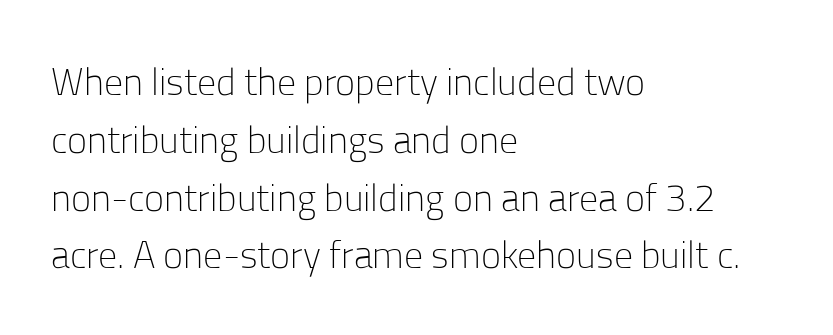
Here the designer chose a conventional face with non-uniform glyph widths. The strokes are not fattened; the text isn't bold. Regular leading. Short and long lines alike share a common starting point at left.
